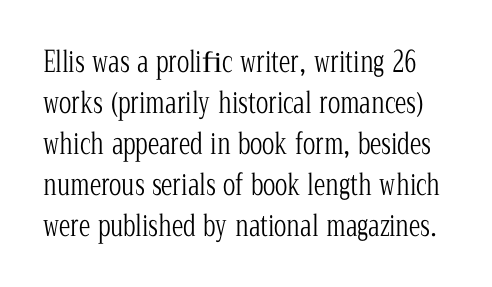
{"serif": "yes", "italic": "no", "bold": "no", "weight": "light", "width": "condensed", "stroke_contrast": "low", "x_height": "medium", "monospaced": "no", "underline": "no", "line_spacing": "normal", "line_spacing_ratio": 1.41, "letter_spacing": "normal", "letter_spacing_em": 0.0, "glyph_px": 29}
